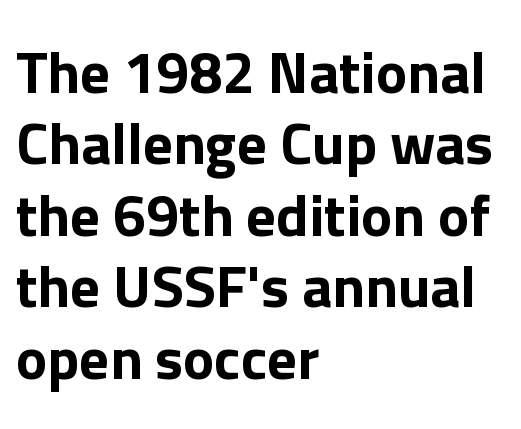
{"serif": "no", "italic": "no", "width": "normal", "stroke_contrast": "low", "x_height": "medium", "monospaced": "no", "underline": "no", "align": "left", "line_spacing_ratio": 1.21, "letter_spacing": "normal", "letter_spacing_em": 0.0, "glyph_px": 59}
